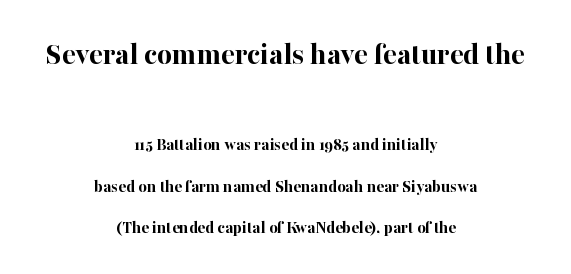
{"serif": "yes", "italic": "no", "bold": "yes", "weight": "bold", "width": "normal", "stroke_contrast": "high", "x_height": "medium", "monospaced": "no", "underline": "no", "align": "center", "line_spacing": "loose", "line_spacing_ratio": 2.3, "letter_spacing": "normal", "letter_spacing_em": 0.0, "larger_block": "first", "size_ratio": 1.78, "glyph_px": 32}
